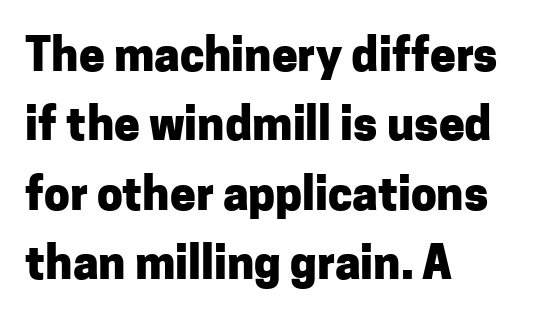
Q: Is the text bold? A: Yes.
Q: Is the text italic (slanted)? A: No, it is upright.
Q: Is the typeface a serif or a sans-serif typeface? A: Sans-serif.
Q: Is the text underlined? A: No.
Q: How is the paragraph aligned? A: Left-aligned.
Q: Is the spacing between letters normal or unusually wide? A: Normal.
Q: Is the spacing between lines tight, normal or loose? A: Normal.
Q: Width (condensed, normal, or wide)? A: Normal.
Q: Stroke contrast? A: Low.
Q: x-height? A: Medium.
Q: Monospaced? A: No.
